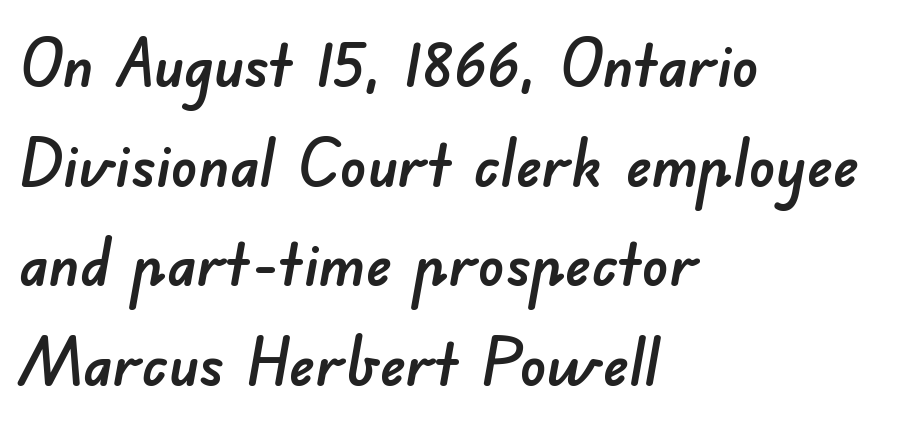
{"serif": "no", "width": "normal", "stroke_contrast": "low", "x_height": "small", "monospaced": "no", "underline": "no", "align": "left", "line_spacing": "normal", "line_spacing_ratio": 1.51, "letter_spacing": "normal", "letter_spacing_em": 0.0, "glyph_px": 66}
